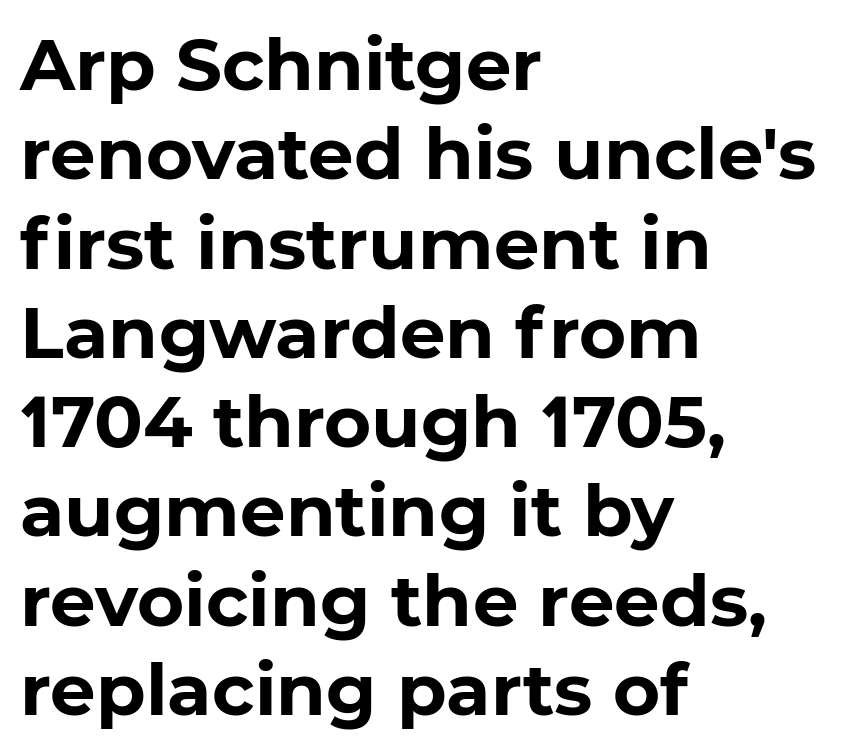
{"serif": "no", "bold": "yes", "weight": "bold", "width": "normal", "stroke_contrast": "low", "x_height": "medium", "monospaced": "no", "underline": "no", "align": "left", "line_spacing_ratio": 1.24, "letter_spacing": "normal", "letter_spacing_em": 0.0, "glyph_px": 72}
